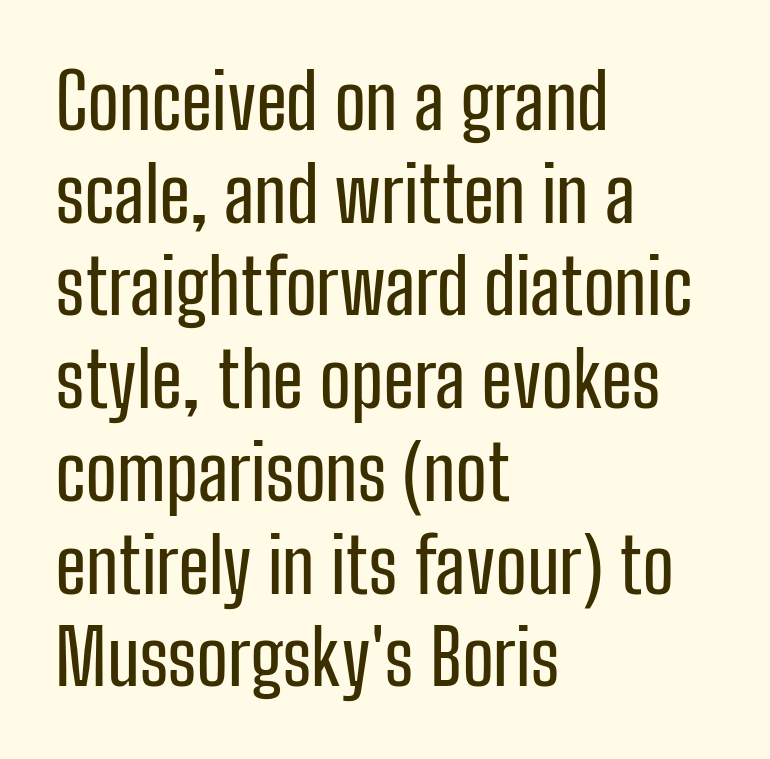
The image shows 76 px condensed sans-serif type, upright; set left-aligned, line spacing 1.22x, normal letter spacing, not underlined; low stroke contrast and a medium x-height.
